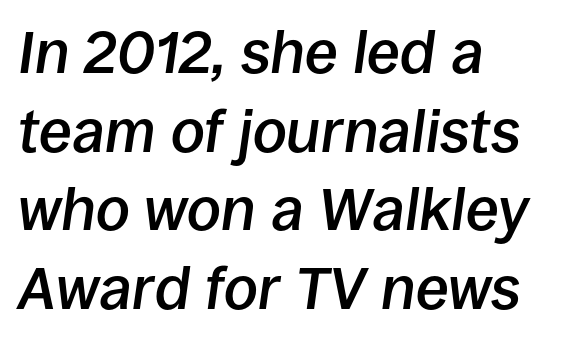
Q: Is the text bold? A: Semi-bold.
Q: Is the text italic (slanted)? A: Yes, it leans right by about 8 degrees.
Q: Is the text underlined? A: No.
Q: How is the paragraph aligned? A: Left-aligned.
Q: Is the spacing between letters normal or unusually wide? A: Normal.
Q: Is the spacing between lines tight, normal or loose? A: Normal.
Q: Width (condensed, normal, or wide)? A: Normal.
Q: Stroke contrast? A: Low.
Q: x-height? A: Large.
Q: Monospaced? A: No.
